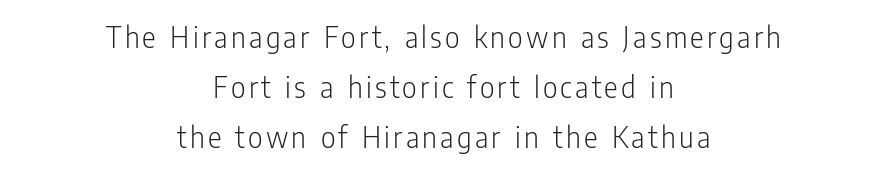
Does the lettering tilt? It doesn't — this is upright. The line-height multiplier appears to be the usual default. Typeset on center — no edge is straight. Spacing verdict: proportional, widths tailored to each character. Examine the stroke ends and you'll find no serifs.
